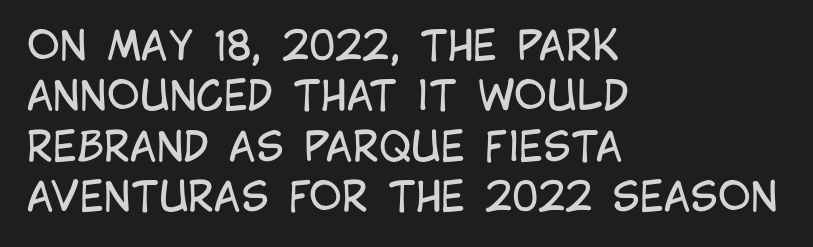
The rendering keeps characters at their native spacing. The glyphs are unaccompanied by any horizontal stroke below them. On a weight scale, this lands at 450 or below. This rendering employs a face without finishing strokes, i.e., a sans-serif.
